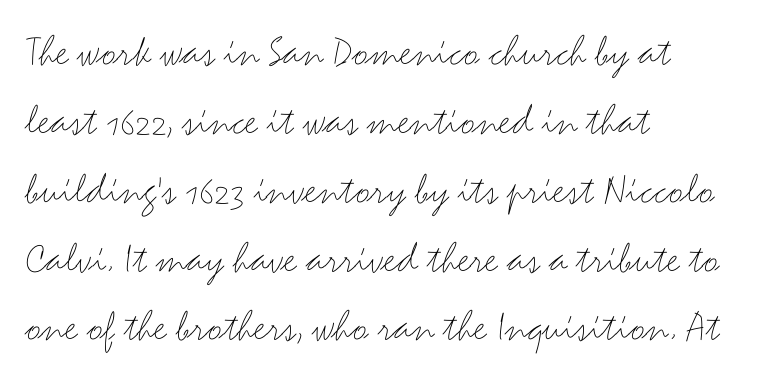
{"serif": "no", "bold": "no", "weight": "thin", "width": "wide", "stroke_contrast": "medium", "x_height": "small", "monospaced": "no", "underline": "no", "align": "left", "line_spacing": "normal", "line_spacing_ratio": 1.53, "letter_spacing": "normal", "letter_spacing_em": 0.0, "glyph_px": 45}
